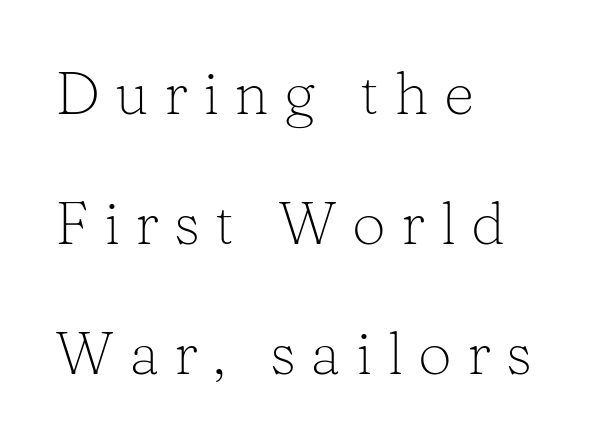
Q: Is the text bold? A: No.
Q: Is the text italic (slanted)? A: No, it is upright.
Q: Is the typeface a serif or a sans-serif typeface? A: Serif.
Q: Is the text underlined? A: No.
Q: How is the paragraph aligned? A: Left-aligned.
Q: Is the spacing between letters normal or unusually wide? A: Unusually wide.
Q: Is the spacing between lines tight, normal or loose? A: Loose.
Q: Width (condensed, normal, or wide)? A: Normal.
Q: Stroke contrast? A: Low.
Q: x-height? A: Medium.
Q: Monospaced? A: No.
